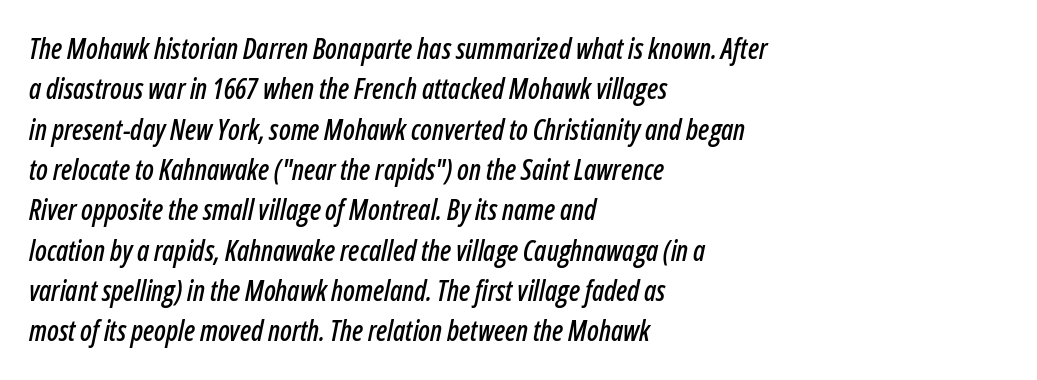
Q: Is the text italic (slanted)? A: Yes, it leans right by about 12 degrees.
Q: Is the text underlined? A: No.
Q: How is the paragraph aligned? A: Left-aligned.
Q: Is the spacing between letters normal or unusually wide? A: Normal.
Q: Is the spacing between lines tight, normal or loose? A: Normal.
Q: Width (condensed, normal, or wide)? A: Condensed.
Q: Stroke contrast? A: Low.
Q: x-height? A: Medium.
Q: Monospaced? A: No.
